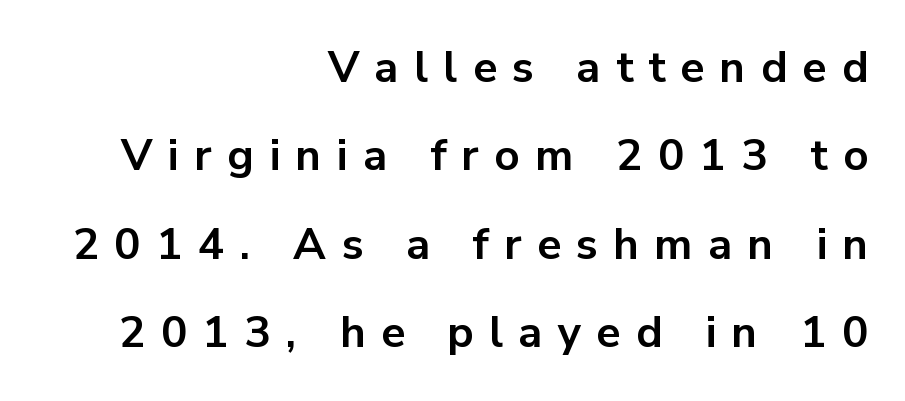
{"serif": "no", "italic": "no", "bold": "yes", "weight": "bold", "width": "normal", "stroke_contrast": "low", "x_height": "medium", "monospaced": "no", "underline": "no", "align": "right", "line_spacing": "loose", "line_spacing_ratio": 2.01, "letter_spacing": "wide", "letter_spacing_em": 0.35, "glyph_px": 44}
